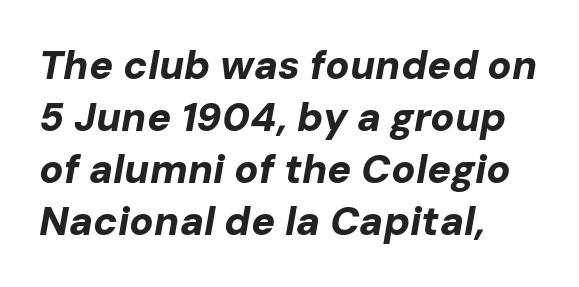
{"italic": "yes", "lean": "right", "slant_degrees": 10, "bold": "yes", "weight": "bold", "width": "normal", "stroke_contrast": "low", "x_height": "medium", "monospaced": "no", "underline": "no", "align": "left", "line_spacing": "normal", "line_spacing_ratio": 1.3, "letter_spacing": "normal", "letter_spacing_em": 0.0, "glyph_px": 40}
